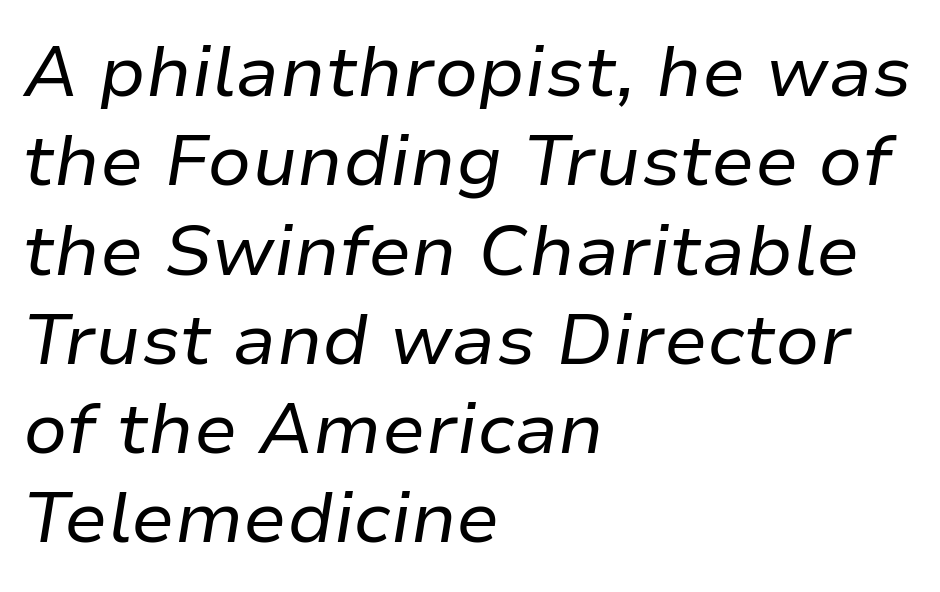
{"italic": "yes", "lean": "right", "slant_degrees": 9, "bold": "no", "weight": "regular", "width": "normal", "stroke_contrast": "low", "x_height": "medium", "monospaced": "no", "underline": "no", "align": "left", "line_spacing_ratio": 1.24, "letter_spacing": "normal", "letter_spacing_em": 0.0, "glyph_px": 72}
